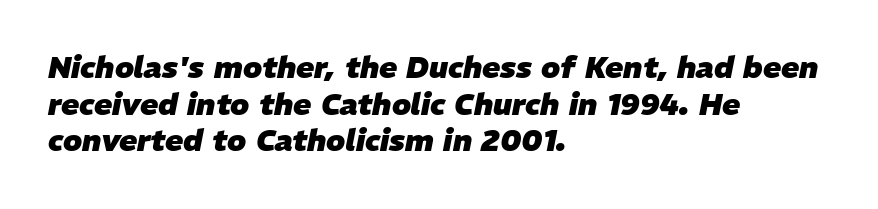
The type is set solid horizontally, with unmodified tracking. Line beginnings align vertically; line endings do not. The string is rendered with underlining switched off. Every character sits at an angle, as italics do.
